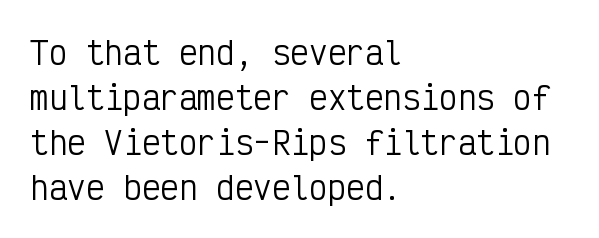
Q: Is the text bold? A: No.
Q: Is the text italic (slanted)? A: No, it is upright.
Q: Is the typeface a serif or a sans-serif typeface? A: Sans-serif.
Q: Is the text underlined? A: No.
Q: How is the paragraph aligned? A: Left-aligned.
Q: Is the spacing between letters normal or unusually wide? A: Normal.
Q: Is the spacing between lines tight, normal or loose? A: Normal.
Q: Width (condensed, normal, or wide)? A: Condensed.
Q: Stroke contrast? A: Low.
Q: x-height? A: Medium.
Q: Monospaced? A: Yes.
